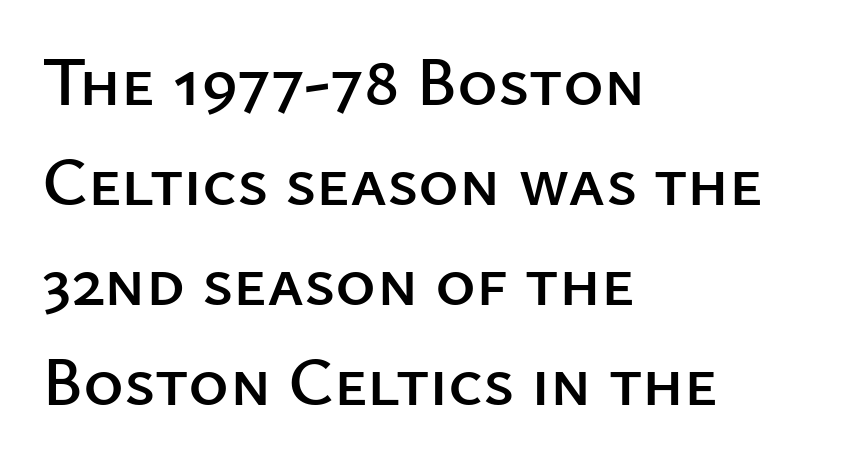
Q: Is the text italic (slanted)? A: No, it is upright.
Q: Is the typeface a serif or a sans-serif typeface? A: Sans-serif.
Q: Is the text underlined? A: No.
Q: How is the paragraph aligned? A: Left-aligned.
Q: Is the spacing between letters normal or unusually wide? A: Normal.
Q: Is the spacing between lines tight, normal or loose? A: Normal.
Q: Width (condensed, normal, or wide)? A: Normal.
Q: Stroke contrast? A: Low.
Q: x-height? A: Medium.
Q: Monospaced? A: No.
